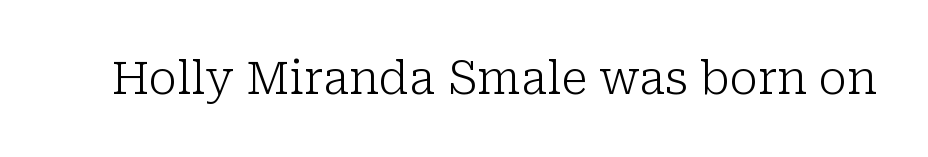
The passage shown is not bold in any degree. The lettering holds an erect, upright posture throughout. A bare baseline throughout the passage. This sample uses plain, unmodified letter spacing. Character widths vary here, with narrow letters taking less room than wide ones. You can tell from the footed stems that serif type was used.
